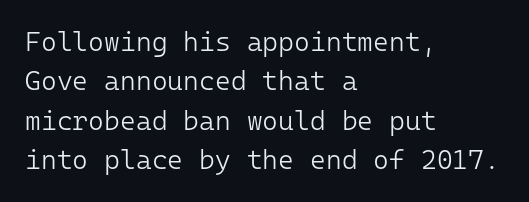
Q: Is the text bold? A: No.
Q: Is the text italic (slanted)? A: No, it is upright.
Q: Is the text underlined? A: No.
Q: How is the paragraph aligned? A: Left-aligned.
Q: Is the spacing between letters normal or unusually wide? A: Normal.
Q: Is the spacing between lines tight, normal or loose? A: Normal.
